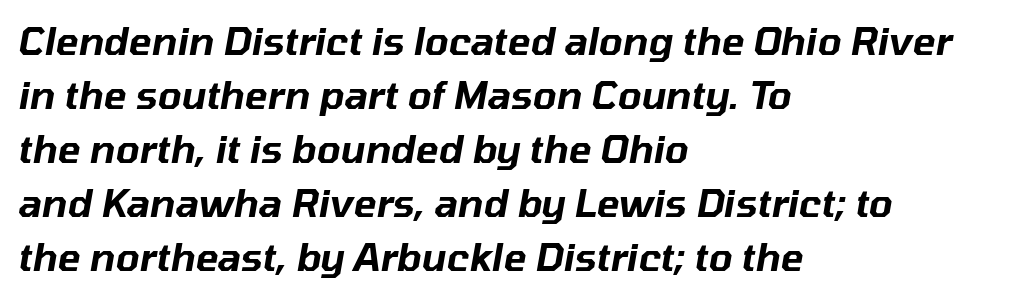
Q: Is the text italic (slanted)? A: Yes, it leans right by about 10 degrees.
Q: Is the text underlined? A: No.
Q: How is the paragraph aligned? A: Left-aligned.
Q: Is the spacing between letters normal or unusually wide? A: Normal.
Q: Is the spacing between lines tight, normal or loose? A: Normal.
Q: Width (condensed, normal, or wide)? A: Normal.
Q: Stroke contrast? A: Low.
Q: x-height? A: Medium.
Q: Monospaced? A: No.
